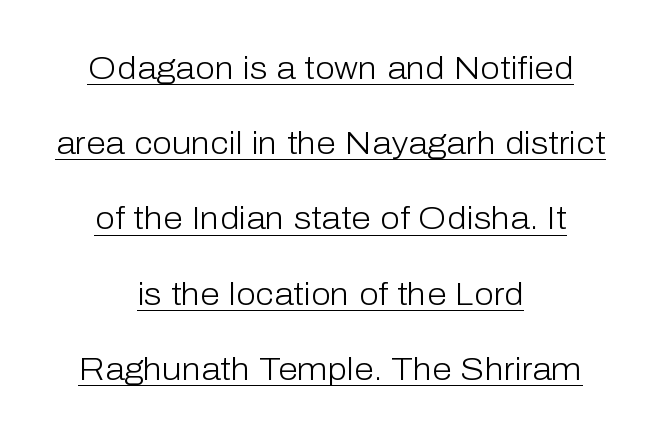
The image shows 32 px light sans-serif type, upright; set centered, loose line spacing (2.35x), normal letter spacing, underlined; low stroke contrast and a medium x-height.
